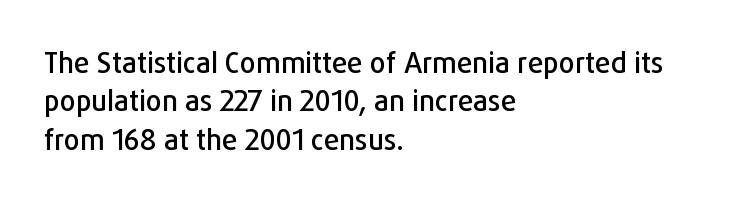
The image shows 28 px sans-serif type, upright; set left-aligned, normal line spacing (1.37x), normal letter spacing, not underlined; low stroke contrast and a medium x-height.
